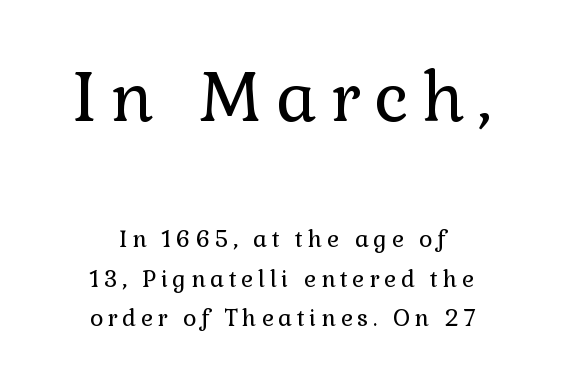
Only glyphs here, with clear space below each row. Does the copy run flush right? No — it is centered line by line. The face looks like a standard text weight, possibly lighter. The letters stand upright; this is a roman face. In terms of letterspacing, this is a distinctly airy, spread setting.
